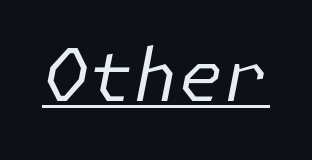
A quiet, ordinary-to-light weight characterises the typeface. The type is set solid horizontally, with unmodified tracking. This sample uses an oblique cut, with every glyph tilted off the vertical. Like a heading marked for emphasis, these lines bear an underscore.
